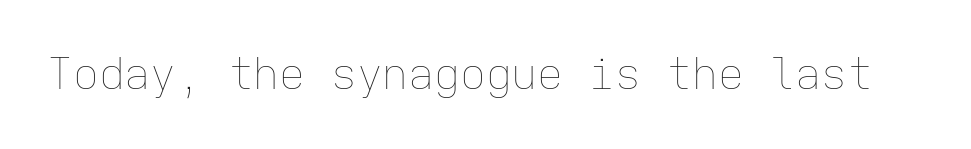
The image shows 43 px thin type, upright, monospaced; set normal letter spacing, not underlined; low stroke contrast and a medium x-height.
